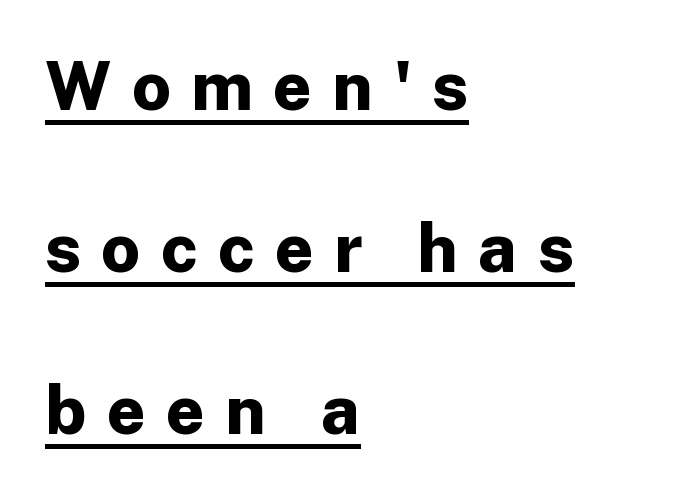
{"serif": "no", "italic": "no", "bold": "yes", "weight": "bold", "width": "normal", "stroke_contrast": "low", "x_height": "medium", "monospaced": "no", "underline": "yes", "align": "left", "line_spacing": "loose", "line_spacing_ratio": 2.38, "letter_spacing": "wide", "letter_spacing_em": 0.3, "glyph_px": 68}
